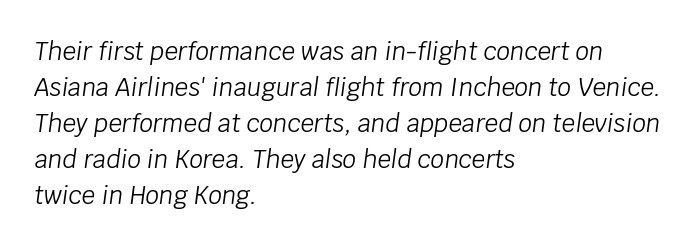
The image shows 24 px text type, italic (leaning right); set left-aligned, normal line spacing (1.5x), normal letter spacing, not underlined.
